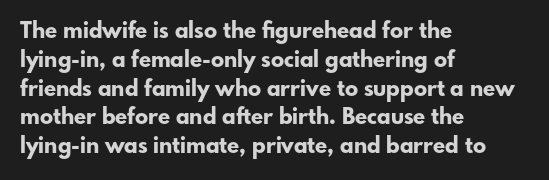
{"italic": "no", "bold": "yes", "underline": "no", "align": "left", "line_spacing": "normal", "line_spacing_ratio": 1.31, "letter_spacing": "normal", "letter_spacing_em": 0.0, "glyph_px": 22}
